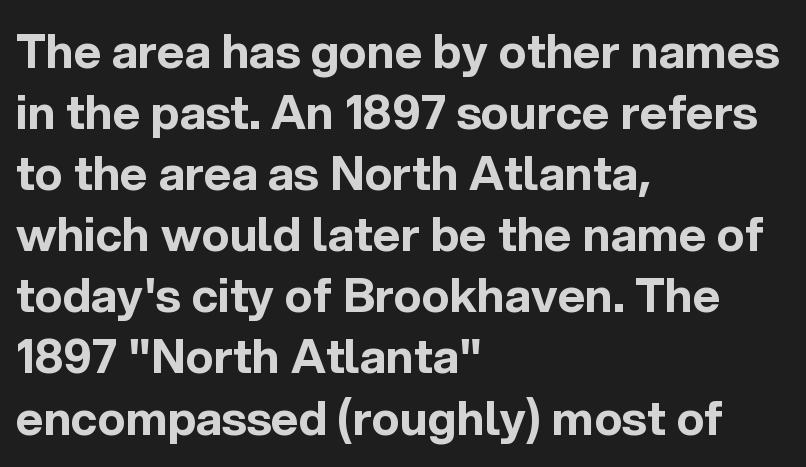
The horizontal fit of the characters is conventional and even. Each line starts at the same left margin while the right side varies. Proportional: the letters do not fall into vertical columns. Stroke terminals: plain, sans-serif.
